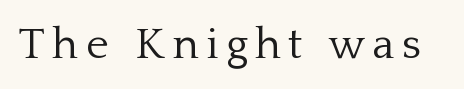
Decoration check: the copy has no underline. Posture: vertical. Spacing verdict: proportional, widths tailored to each character. No heavy texture on the line: the type isn't bold. Examine the stroke ends and you'll spot serifs.
